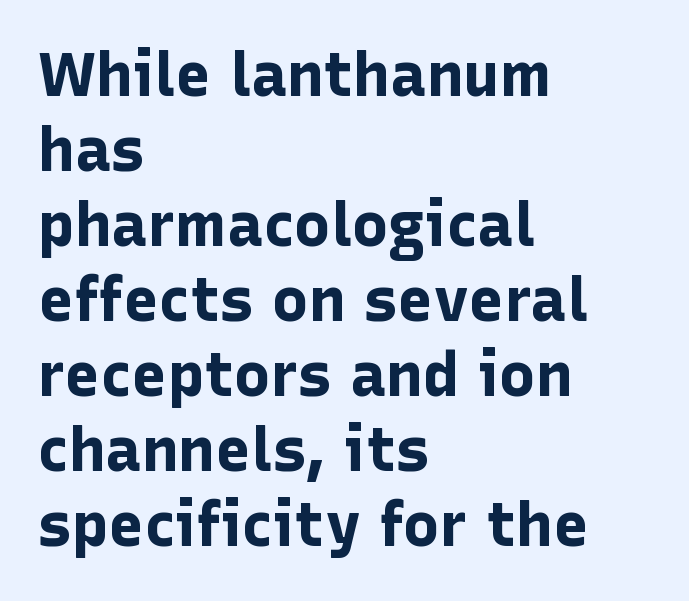
Q: Is the text bold? A: Yes.
Q: Is the text italic (slanted)? A: No, it is upright.
Q: Is the typeface a serif or a sans-serif typeface? A: Sans-serif.
Q: Is the text underlined? A: No.
Q: How is the paragraph aligned? A: Left-aligned.
Q: Is the spacing between letters normal or unusually wide? A: Normal.
Q: Width (condensed, normal, or wide)? A: Normal.
Q: Stroke contrast? A: Low.
Q: x-height? A: Medium.
Q: Monospaced? A: No.
